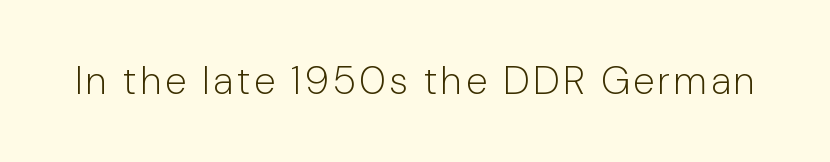
{"serif": "no", "italic": "no", "bold": "no", "weight": "light", "width": "normal", "stroke_contrast": "low", "x_height": "medium", "monospaced": "no", "underline": "no", "glyph_px": 39}
